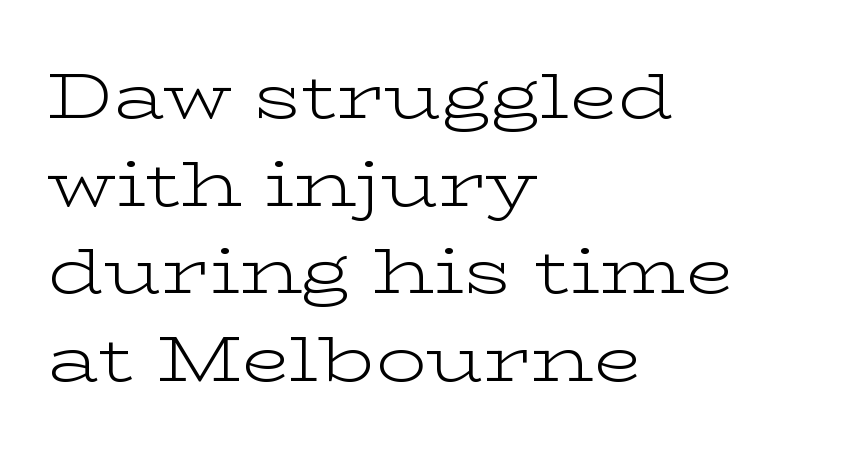
You can tell it's not italic because the verticals are truly vertical. Notice how descenders clear the ascenders below comfortably — that's standard leading. Do the characters align in a grid? No, the font is proportional. Letters have the restrained weight of plain body copy at most.
